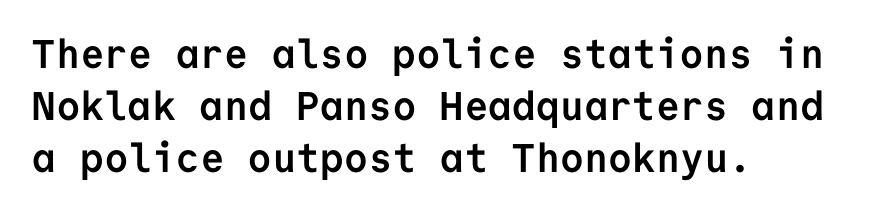
{"serif": "no", "italic": "no", "bold": "yes", "weight": "semibold", "width": "normal", "stroke_contrast": "low", "x_height": "medium", "monospaced": "yes", "underline": "no", "align": "left", "line_spacing": "normal", "line_spacing_ratio": 1.3, "letter_spacing": "normal", "letter_spacing_em": 0.0, "glyph_px": 40}
